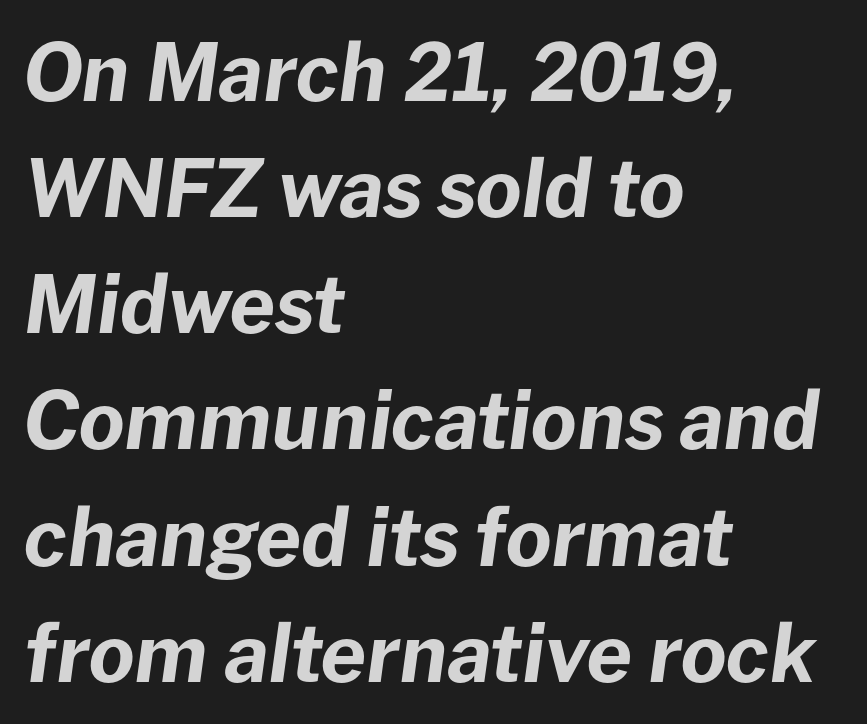
Q: Is the text bold? A: Yes.
Q: Is the text italic (slanted)? A: Yes, it leans right by about 8 degrees.
Q: Is the text underlined? A: No.
Q: How is the paragraph aligned? A: Left-aligned.
Q: Is the spacing between letters normal or unusually wide? A: Normal.
Q: Is the spacing between lines tight, normal or loose? A: Normal.
Q: Width (condensed, normal, or wide)? A: Normal.
Q: Stroke contrast? A: Low.
Q: x-height? A: Medium.
Q: Monospaced? A: No.
